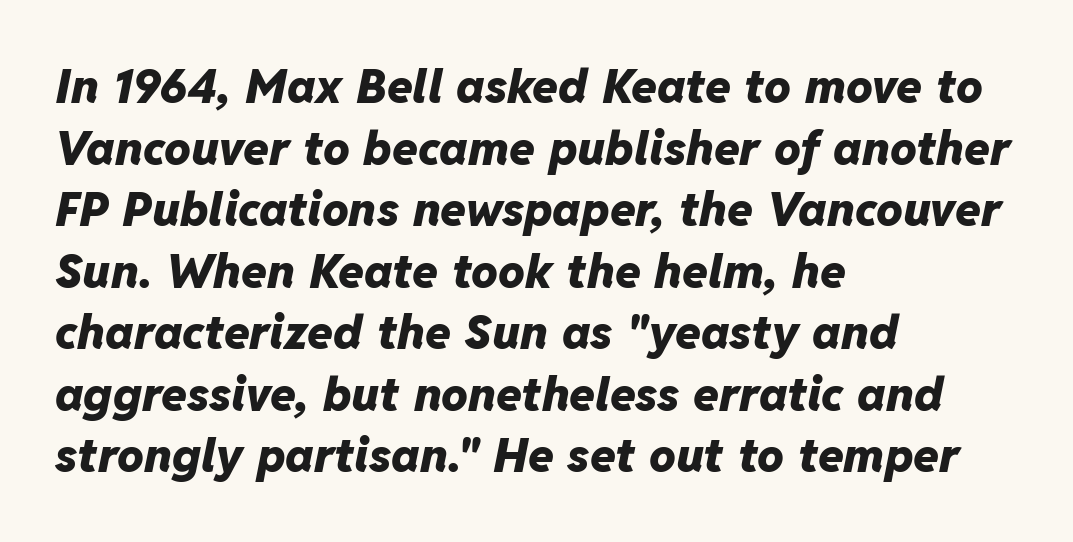
{"italic": "yes", "lean": "right", "slant_degrees": 11, "bold": "yes", "weight": "heavy", "width": "normal", "stroke_contrast": "low", "x_height": "medium", "monospaced": "no", "underline": "no", "align": "left", "line_spacing": "normal", "line_spacing_ratio": 1.31, "letter_spacing": "normal", "letter_spacing_em": 0.0, "glyph_px": 47}
